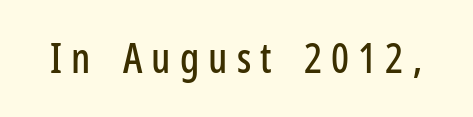
{"serif": "no", "italic": "no", "width": "condensed", "stroke_contrast": "low", "x_height": "medium", "monospaced": "no", "underline": "no", "letter_spacing": "wide", "letter_spacing_em": 0.22, "glyph_px": 41}
